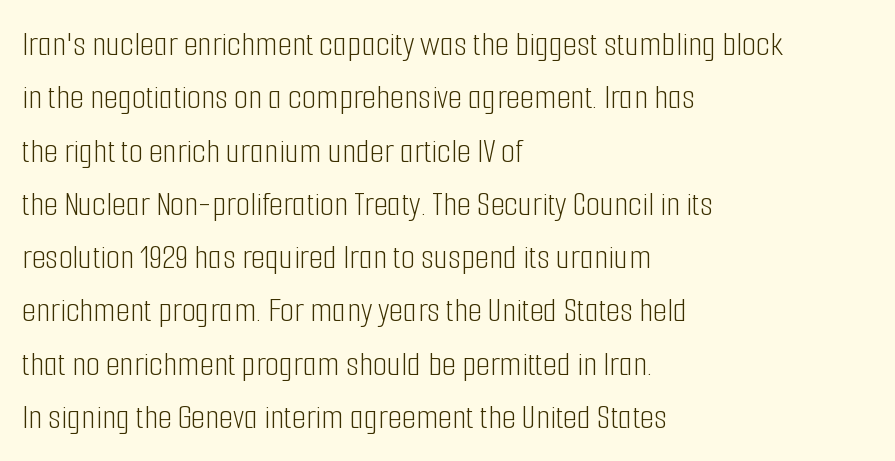
Q: Is the text bold? A: No.
Q: Is the text italic (slanted)? A: No, it is upright.
Q: Is the typeface a serif or a sans-serif typeface? A: Sans-serif.
Q: Is the text underlined? A: No.
Q: How is the paragraph aligned? A: Left-aligned.
Q: Is the spacing between letters normal or unusually wide? A: Normal.
Q: Is the spacing between lines tight, normal or loose? A: Normal.
Q: Width (condensed, normal, or wide)? A: Condensed.
Q: Stroke contrast? A: Low.
Q: x-height? A: Medium.
Q: Monospaced? A: No.
